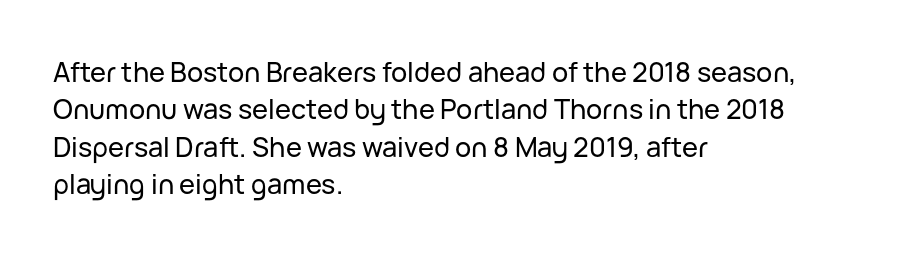
{"italic": "no", "underline": "no", "align": "left", "line_spacing": "normal", "line_spacing_ratio": 1.38, "letter_spacing": "normal", "letter_spacing_em": 0.0, "glyph_px": 27}
